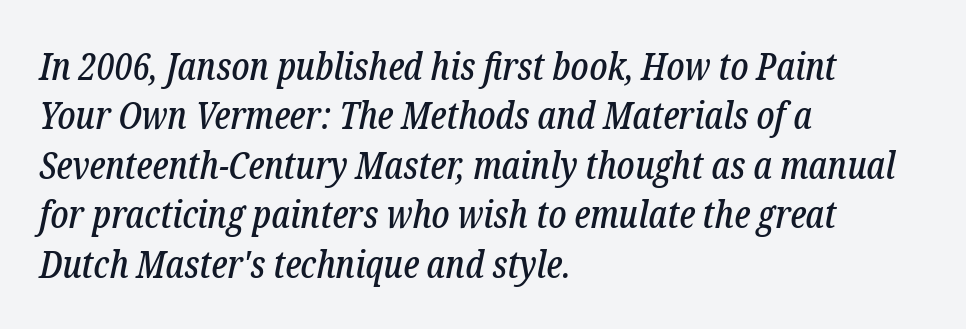
The image shows 38 px condensed serif type, italic (leaning right); set left-aligned, normal line spacing (1.3x), normal letter spacing, not underlined; low stroke contrast and a medium x-height.
